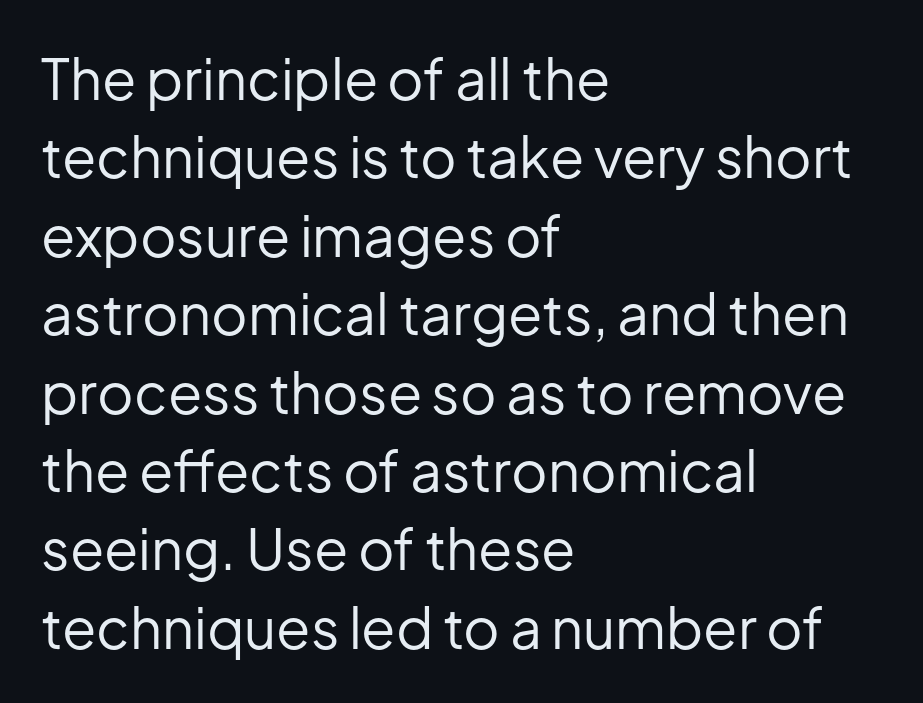
The image shows 56 px regular-weight sans-serif type, upright; set left-aligned, normal line spacing (1.4x), normal letter spacing, not underlined; low stroke contrast and a medium x-height.
